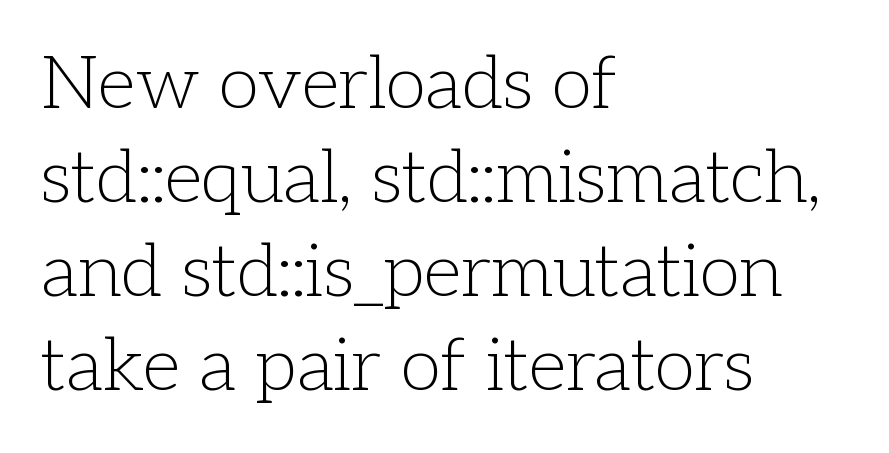
The image shows 74 px light serif type, upright; set left-aligned, normal line spacing (1.27x), normal letter spacing, not underlined; low stroke contrast and a medium x-height.
